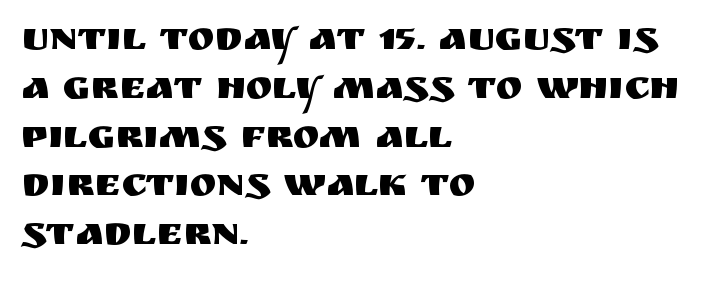
Q: Is the text italic (slanted)? A: No, it is upright.
Q: Is the typeface a serif or a sans-serif typeface? A: Sans-serif.
Q: Is the text underlined? A: No.
Q: How is the paragraph aligned? A: Left-aligned.
Q: Is the spacing between letters normal or unusually wide? A: Normal.
Q: Width (condensed, normal, or wide)? A: Normal.
Q: Stroke contrast? A: Medium.
Q: x-height? A: Large.
Q: Monospaced? A: No.
